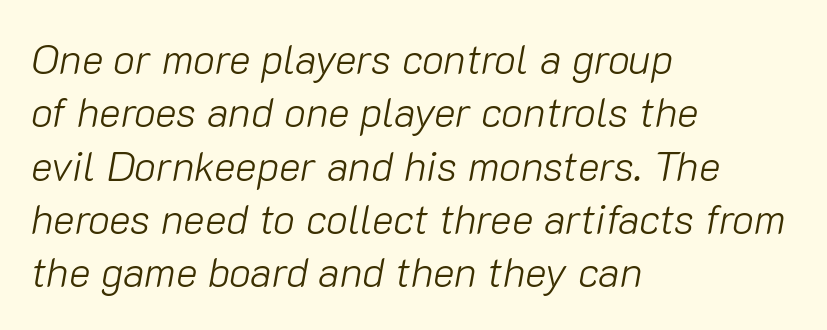
The image shows 41 px light type, italic (leaning right); set left-aligned, normal line spacing (1.3x), normal letter spacing, not underlined; low stroke contrast and a medium x-height.
